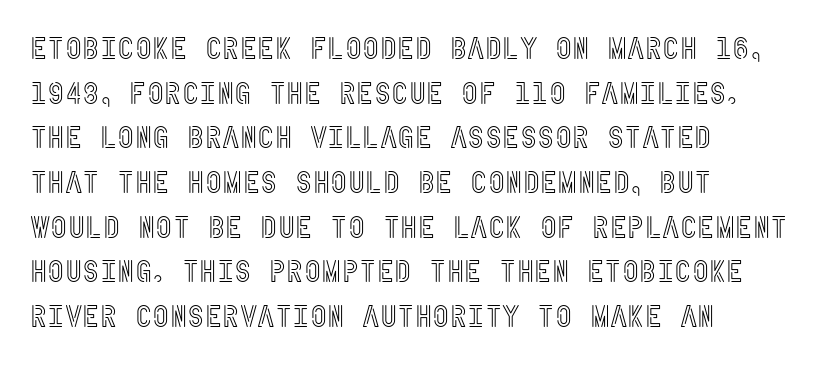
Q: Is the text italic (slanted)? A: No, it is upright.
Q: Is the text underlined? A: No.
Q: How is the paragraph aligned? A: Left-aligned.
Q: Is the spacing between letters normal or unusually wide? A: Normal.
Q: Is the spacing between lines tight, normal or loose? A: Normal.
Q: Width (condensed, normal, or wide)? A: Condensed.
Q: x-height? A: Large.
